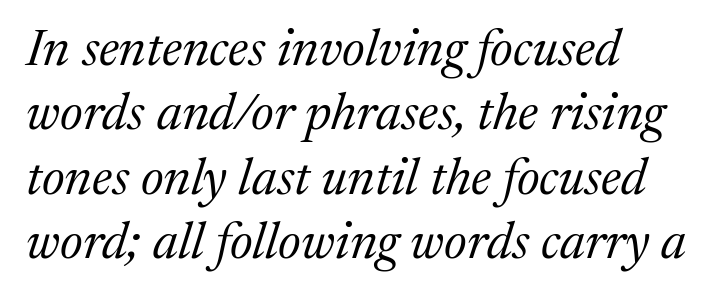
Q: Is the text bold? A: No.
Q: Is the text italic (slanted)? A: Yes, it leans right by about 17 degrees.
Q: Is the typeface a serif or a sans-serif typeface? A: Serif.
Q: Is the text underlined? A: No.
Q: How is the paragraph aligned? A: Left-aligned.
Q: Is the spacing between letters normal or unusually wide? A: Normal.
Q: Width (condensed, normal, or wide)? A: Normal.
Q: Stroke contrast? A: Medium.
Q: x-height? A: Medium.
Q: Monospaced? A: No.
